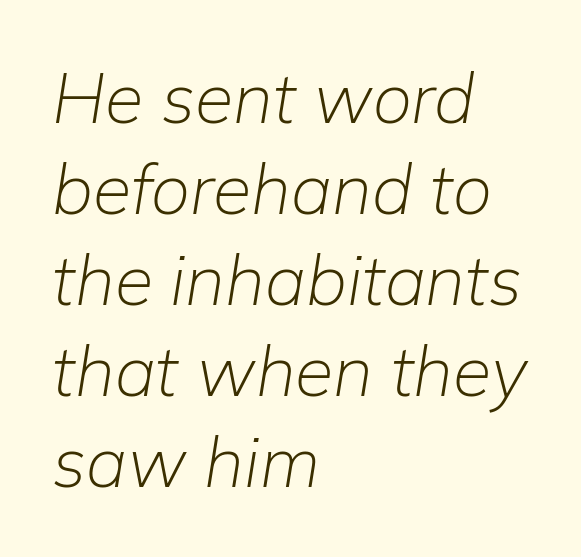
{"italic": "yes", "lean": "right", "slant_degrees": 9, "bold": "no", "weight": "light", "width": "normal", "stroke_contrast": "low", "x_height": "medium", "monospaced": "no", "underline": "no", "align": "left", "line_spacing": "normal", "line_spacing_ratio": 1.3, "letter_spacing": "normal", "letter_spacing_em": 0.0, "glyph_px": 70}
